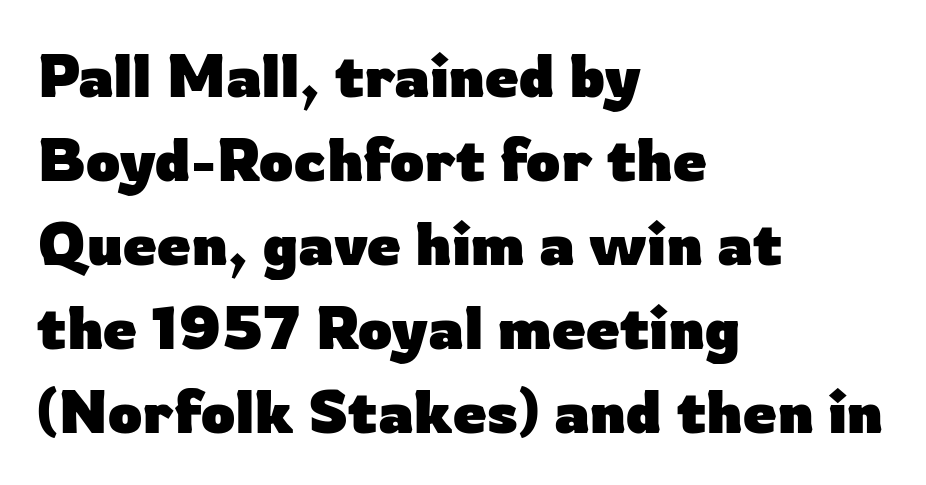
{"serif": "no", "italic": "no", "bold": "yes", "weight": "heavy", "width": "normal", "stroke_contrast": "low", "x_height": "medium", "monospaced": "no", "underline": "no", "align": "left", "line_spacing": "normal", "line_spacing_ratio": 1.4, "letter_spacing": "normal", "letter_spacing_em": 0.0, "glyph_px": 60}
